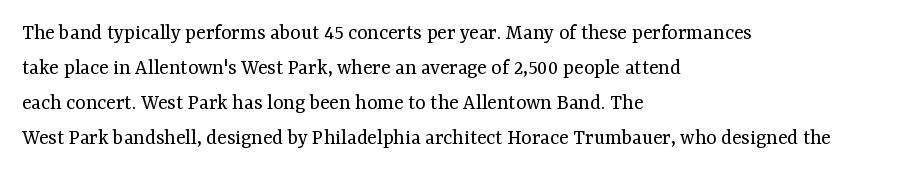
{"italic": "no", "bold": "no", "underline": "no", "align": "left", "line_spacing": "normal", "line_spacing_ratio": 1.59, "letter_spacing": "normal", "letter_spacing_em": 0.0, "glyph_px": 22}
